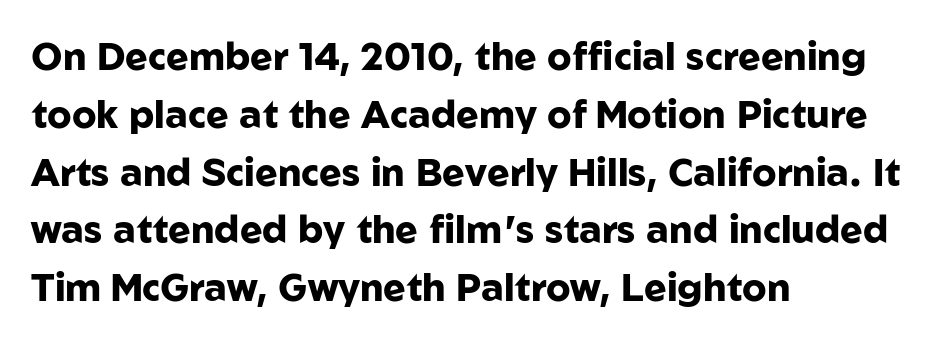
The image shows 38 px heavy sans-serif type, upright; set left-aligned, normal line spacing (1.52x), normal letter spacing, not underlined; low stroke contrast and a medium x-height.
